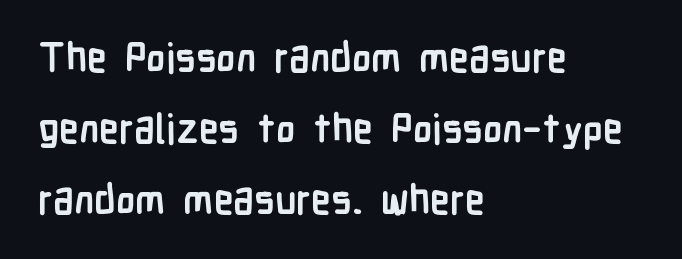
Q: Is the text bold? A: Yes.
Q: Is the text italic (slanted)? A: No, it is upright.
Q: Is the typeface a serif or a sans-serif typeface? A: Sans-serif.
Q: Is the text underlined? A: No.
Q: How is the paragraph aligned? A: Left-aligned.
Q: Is the spacing between letters normal or unusually wide? A: Normal.
Q: Width (condensed, normal, or wide)? A: Condensed.
Q: Stroke contrast? A: Low.
Q: x-height? A: Medium.
Q: Monospaced? A: No.
